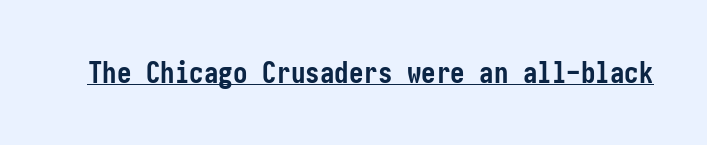
Q: Is the text bold? A: Yes.
Q: Is the text italic (slanted)? A: No, it is upright.
Q: Is the typeface a serif or a sans-serif typeface? A: Sans-serif.
Q: Is the text underlined? A: Yes.
Q: Is the spacing between letters normal or unusually wide? A: Normal.
Q: Width (condensed, normal, or wide)? A: Condensed.
Q: Stroke contrast? A: Low.
Q: x-height? A: Medium.
